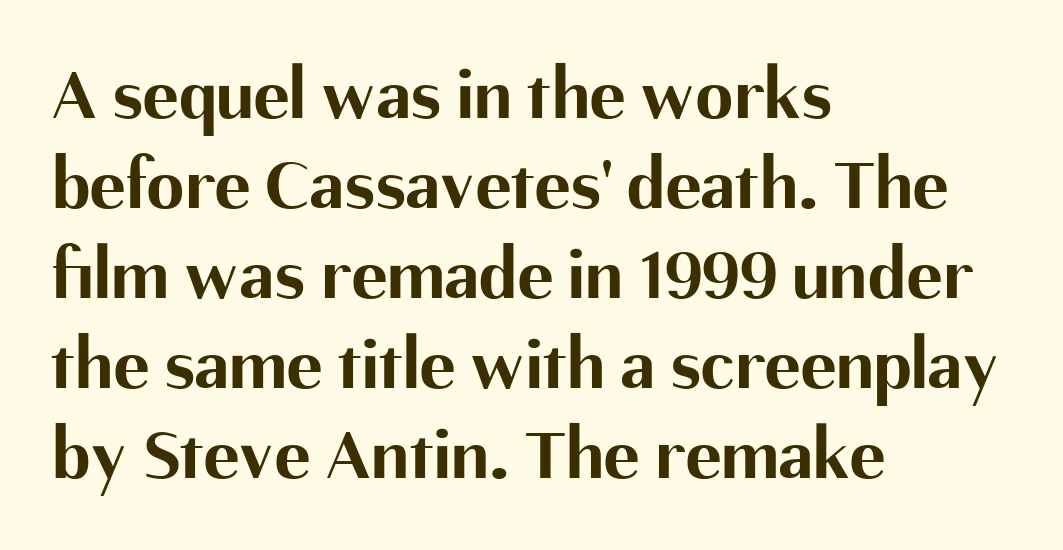
The image shows 75 px bold sans-serif type, upright; set left-aligned, line spacing 1.2x, normal letter spacing, not underlined; medium stroke contrast and a medium x-height.
